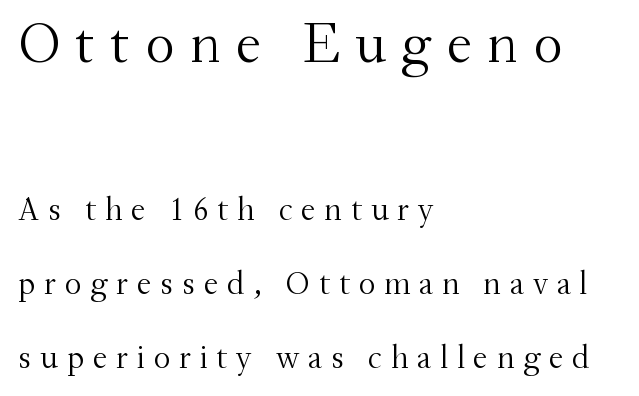
{"serif": "yes", "italic": "no", "bold": "no", "weight": "light", "width": "normal", "stroke_contrast": "medium", "x_height": "small", "monospaced": "no", "underline": "no", "align": "left", "line_spacing": "loose", "line_spacing_ratio": 2.25, "letter_spacing": "wide", "letter_spacing_em": 0.26, "larger_block": "first", "size_ratio": 1.76, "glyph_px": 58}
